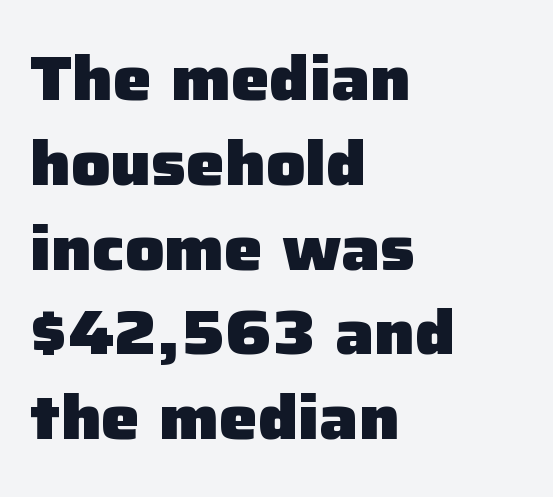
The image shows 61 px heavy sans-serif type, upright; set left-aligned, normal line spacing (1.39x), normal letter spacing, not underlined; low stroke contrast and a medium x-height.
